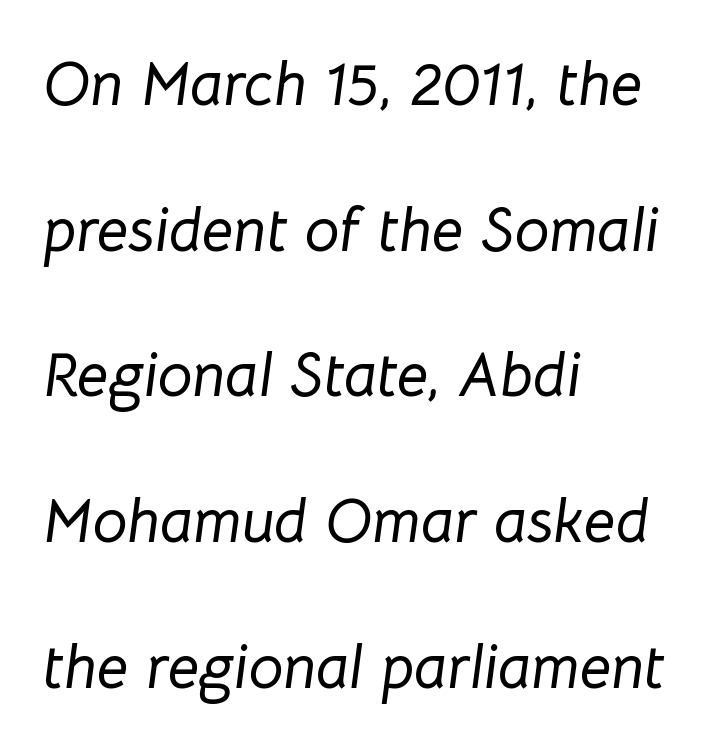
The image shows 62 px text type, italic (leaning right); set left-aligned, loose line spacing (2.35x), normal letter spacing, not underlined; low stroke contrast and a medium x-height.
